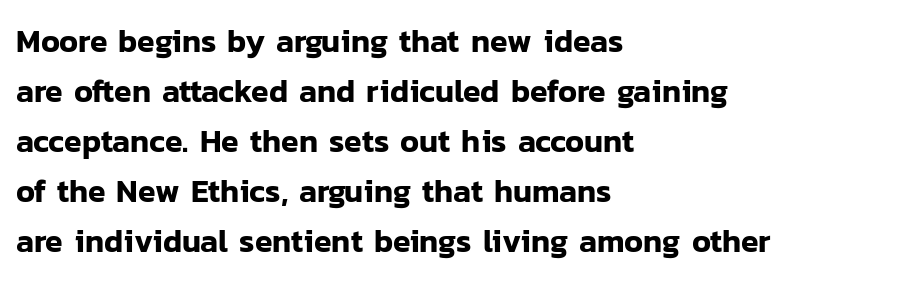
{"serif": "no", "italic": "no", "width": "normal", "stroke_contrast": "low", "x_height": "medium", "monospaced": "no", "underline": "no", "align": "left", "line_spacing": "normal", "line_spacing_ratio": 1.56, "letter_spacing": "normal", "letter_spacing_em": 0.0, "glyph_px": 32}
